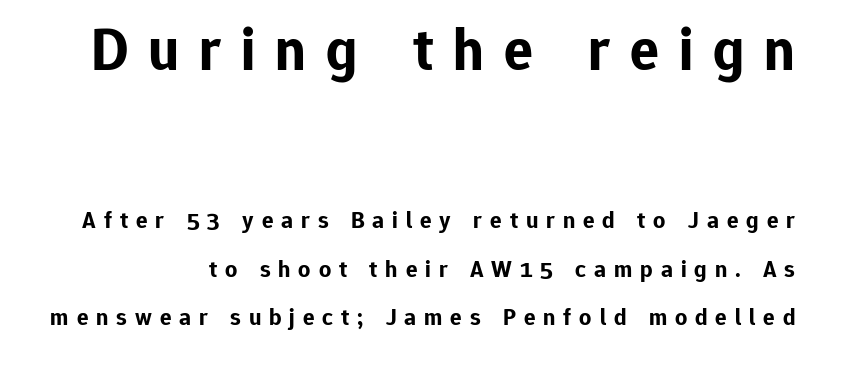
Q: Is the text bold? A: Yes.
Q: Is the text italic (slanted)? A: No, it is upright.
Q: Is the typeface a serif or a sans-serif typeface? A: Sans-serif.
Q: Is the text underlined? A: No.
Q: How is the paragraph aligned? A: Right-aligned.
Q: Is the spacing between letters normal or unusually wide? A: Unusually wide.
Q: Is the spacing between lines tight, normal or loose? A: Loose.
Q: Which block of text is set in a larger size, the first (top) or the second (bottom)? A: The first (top) one.
Q: Width (condensed, normal, or wide)? A: Normal.
Q: Stroke contrast? A: Low.
Q: x-height? A: Medium.
Q: Monospaced? A: No.
